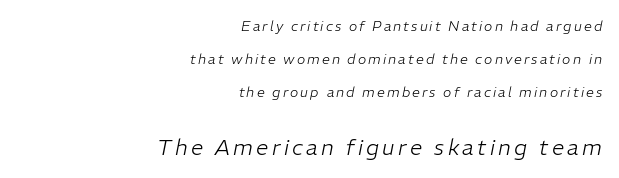
The image shows 22 px text type, italic (leaning right); set right-aligned, loose line spacing (2.34x), not underlined; the second (bottom) block is 1.57x larger.
